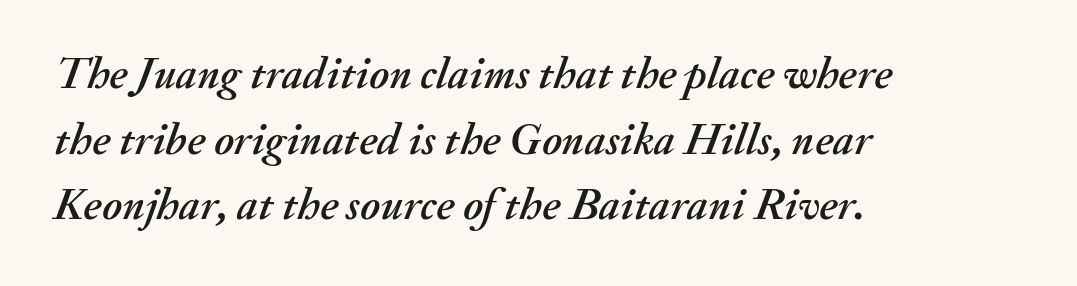
These lines are rendered in a variable-pitch font. Students, observe: this is what conventionally led text looks like. Is the block centered? No — it sits flush against the left margin. Is the type slanted? Yes — the strokes lean at a clear angle. The tracking reads as untouched default to a designer's eye.
